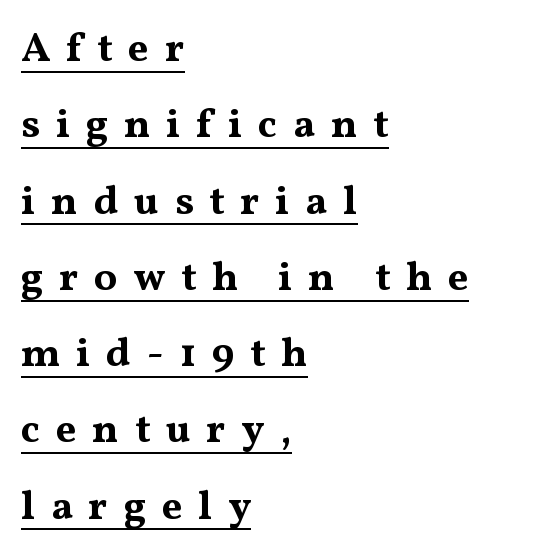
{"serif": "yes", "italic": "no", "bold": "yes", "weight": "bold", "width": "wide", "stroke_contrast": "medium", "x_height": "medium", "monospaced": "no", "underline": "yes", "align": "left", "line_spacing_ratio": 1.86, "letter_spacing": "wide", "letter_spacing_em": 0.38, "glyph_px": 41}
